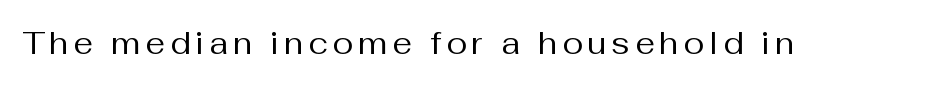
{"serif": "no", "italic": "no", "bold": "no", "weight": "regular", "width": "normal", "stroke_contrast": "medium", "x_height": "medium", "monospaced": "no", "underline": "no", "glyph_px": 31}
